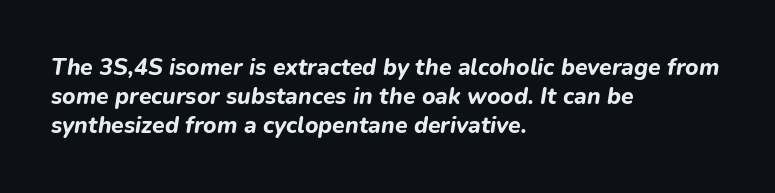
Heavy, bold letterforms. Whoever set this chose a conventional vertical rhythm. All the whitespace from short lines collects on the right. The glyphs look as if they've been sheared to an angle. Each word holds together tightly as a unit, with standard inter-letter gaps.
